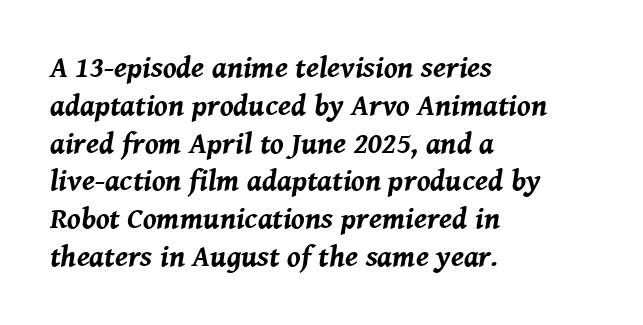
{"italic": "yes", "lean": "right", "slant_degrees": 8, "bold": "yes", "weight": "bold", "width": "normal", "stroke_contrast": "medium", "x_height": "medium", "monospaced": "no", "underline": "no", "align": "left", "line_spacing": "normal", "line_spacing_ratio": 1.26, "letter_spacing": "normal", "letter_spacing_em": 0.0, "glyph_px": 30}
